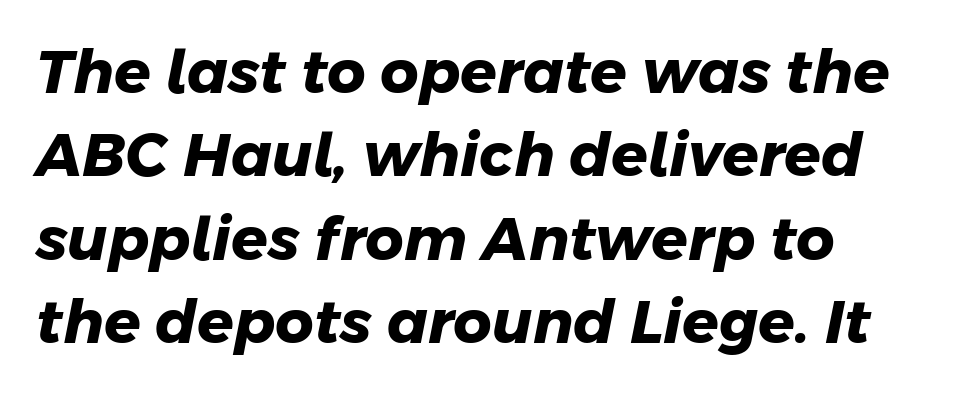
The image shows 60 px heavy sans-serif type; set left-aligned, normal line spacing (1.39x), normal letter spacing, not underlined; low stroke contrast and a medium x-height.
